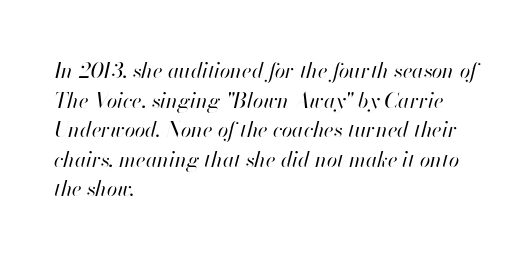
The line texture is even and compact thanks to regular tracking. The weight tops out at a normal text grade. The rendering anchors every line to the left-hand side. The foot of each line stays bare and open. Rows of type keep a routine distance in the vertical direction.
